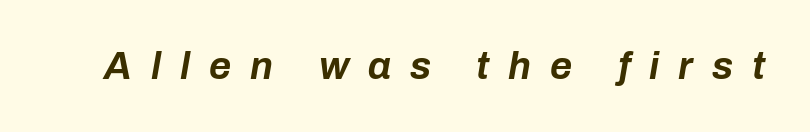
Q: Is the text bold? A: Yes.
Q: Is the text italic (slanted)? A: Yes, it leans right by about 10 degrees.
Q: Is the text underlined? A: No.
Q: Is the spacing between letters normal or unusually wide? A: Unusually wide.
Q: Width (condensed, normal, or wide)? A: Normal.
Q: Stroke contrast? A: Low.
Q: x-height? A: Medium.
Q: Monospaced? A: No.
